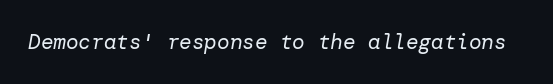
The image shows 21 px text type, italic (leaning right); set normal letter spacing, not underlined.
